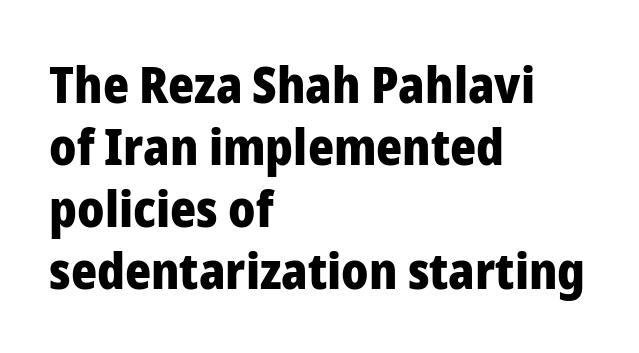
{"serif": "no", "italic": "no", "bold": "yes", "weight": "heavy", "width": "normal", "stroke_contrast": "low", "x_height": "medium", "monospaced": "no", "underline": "no", "align": "left", "line_spacing_ratio": 1.24, "letter_spacing": "normal", "letter_spacing_em": 0.0, "glyph_px": 50}
